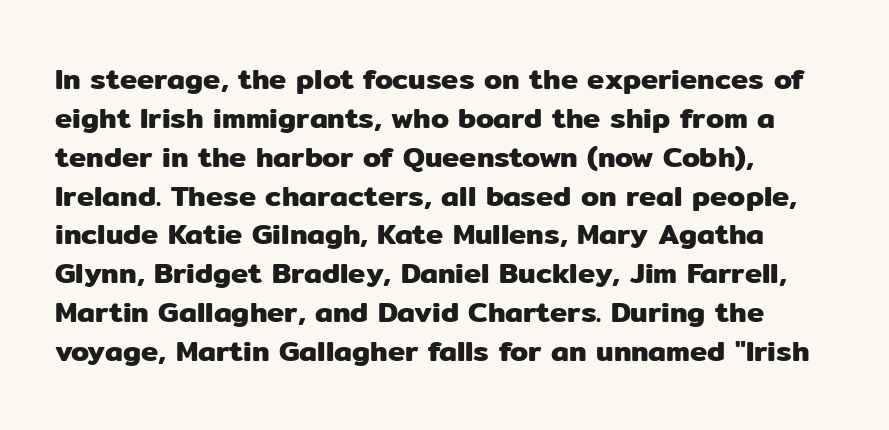
The letters stand upright; this is a roman face. Between one letter and the next there's only the usual sliver of space. Each row of text sits above clean, open space. The glyphs in this specimen are sans serif. The block of text has a typical density, with ordinary space between rows. This sample has the flowing, uneven cadence of proportional lettering.
